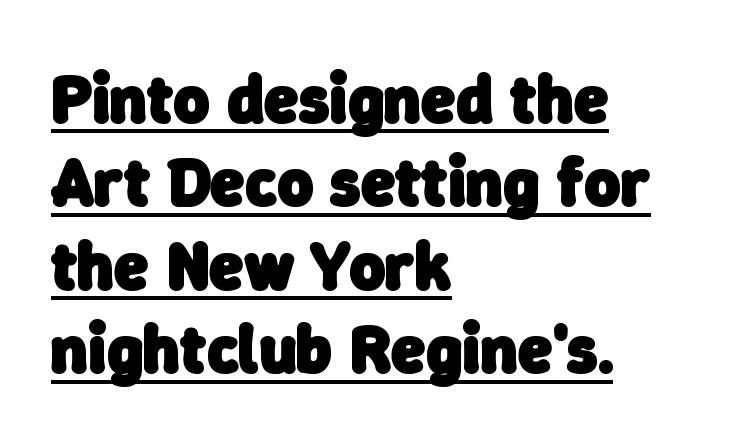
The image shows 69 px heavy sans-serif type; set left-aligned, line spacing 1.21x, normal letter spacing, underlined; low stroke contrast and a medium x-height.
